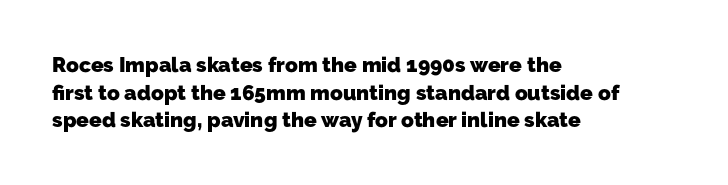
{"bold": "yes", "underline": "no", "align": "left", "line_spacing": "normal", "line_spacing_ratio": 1.32, "letter_spacing": "normal", "letter_spacing_em": 0.0, "glyph_px": 21}
